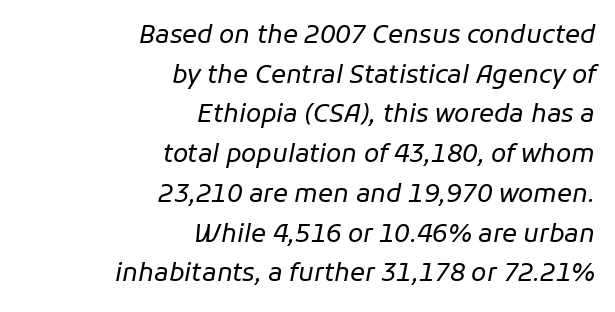
The face used here has a pronounced slope to its letters. Weight: not bold — regular or lighter. The passage is arranged like a letterhead date or caption credit — flush right. No word sits above an underline. The tracking reads as untouched default to a designer's eye.
